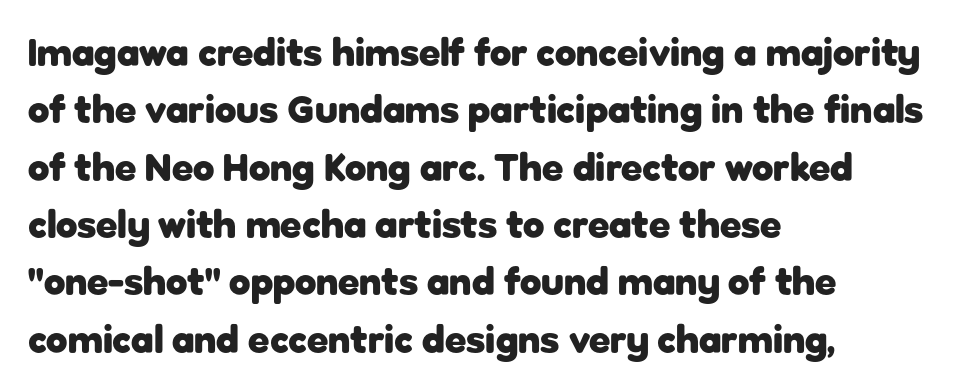
Q: Is the text bold? A: Yes.
Q: Is the text italic (slanted)? A: No, it is upright.
Q: Is the typeface a serif or a sans-serif typeface? A: Sans-serif.
Q: Is the text underlined? A: No.
Q: How is the paragraph aligned? A: Left-aligned.
Q: Is the spacing between letters normal or unusually wide? A: Normal.
Q: Is the spacing between lines tight, normal or loose? A: Normal.
Q: Width (condensed, normal, or wide)? A: Normal.
Q: Stroke contrast? A: Low.
Q: x-height? A: Medium.
Q: Monospaced? A: No.
